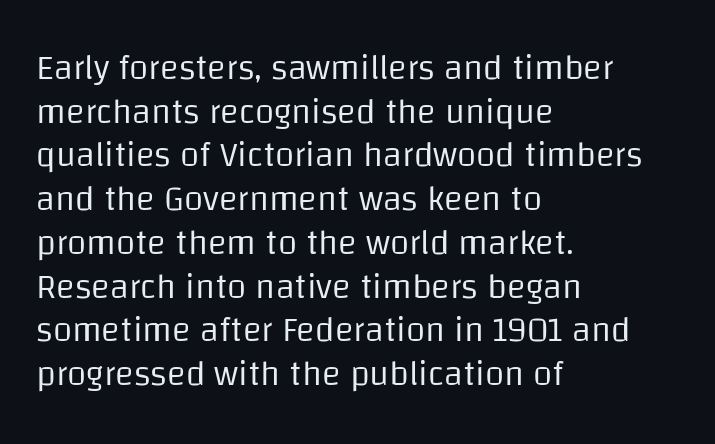
{"serif": "no", "italic": "no", "bold": "no", "weight": "regular", "width": "normal", "stroke_contrast": "low", "x_height": "large", "monospaced": "no", "underline": "no", "align": "left", "line_spacing": "normal", "line_spacing_ratio": 1.25, "letter_spacing": "normal", "letter_spacing_em": 0.0, "glyph_px": 35}
